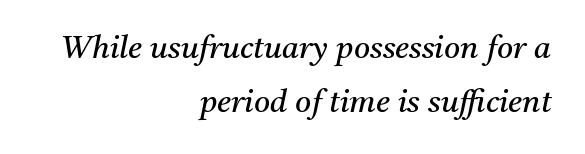
The image shows 31 px regular-weight serif type, italic (leaning right); set right-aligned, line spacing 1.73x, normal letter spacing, not underlined; medium stroke contrast and a medium x-height.
